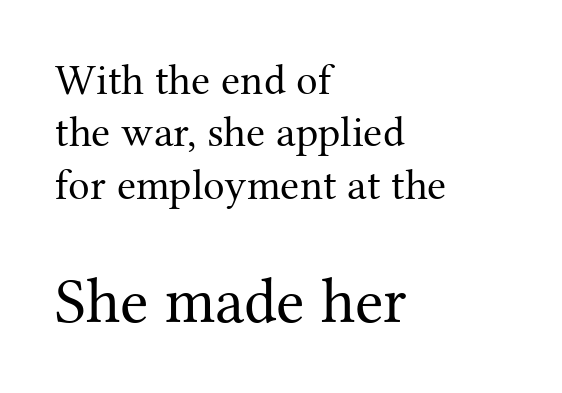
Q: Is the text bold? A: No.
Q: Is the text italic (slanted)? A: No, it is upright.
Q: Is the typeface a serif or a sans-serif typeface? A: Serif.
Q: Is the text underlined? A: No.
Q: How is the paragraph aligned? A: Left-aligned.
Q: Is the spacing between letters normal or unusually wide? A: Normal.
Q: Which block of text is set in a larger size, the first (top) or the second (bottom)? A: The second (bottom) one.
Q: Width (condensed, normal, or wide)? A: Normal.
Q: Stroke contrast? A: Medium.
Q: x-height? A: Medium.
Q: Monospaced? A: No.
